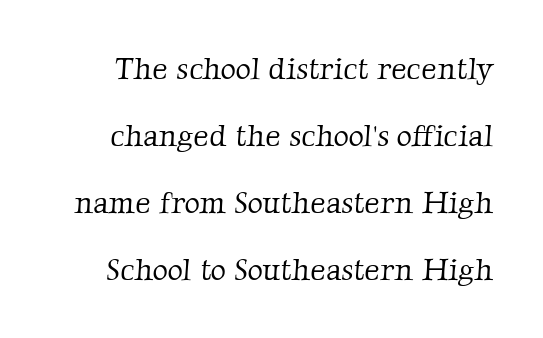
Here the designer chose a conventional face with non-uniform glyph widths. The foot of each line stays bare and open. How are the letters spaced? Ordinarily, with no added tracking. Leading: increased. Unbolded letterforms with no extra heft. Typographically, this falls in the serif category.
